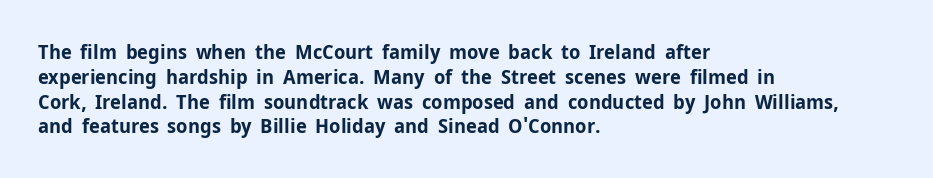
{"italic": "no", "bold": "yes", "underline": "no", "align": "left", "line_spacing_ratio": 1.24, "letter_spacing": "normal", "letter_spacing_em": 0.0, "glyph_px": 20}
